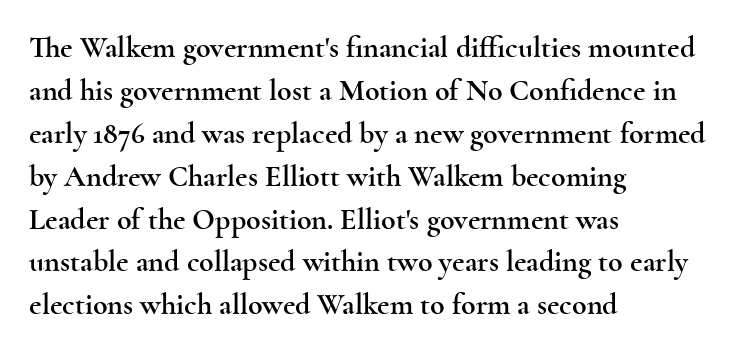
{"serif": "yes", "italic": "no", "width": "wide", "x_height": "small", "monospaced": "no", "underline": "no", "align": "left", "line_spacing": "normal", "line_spacing_ratio": 1.43, "letter_spacing": "normal", "letter_spacing_em": 0.0, "glyph_px": 30}
